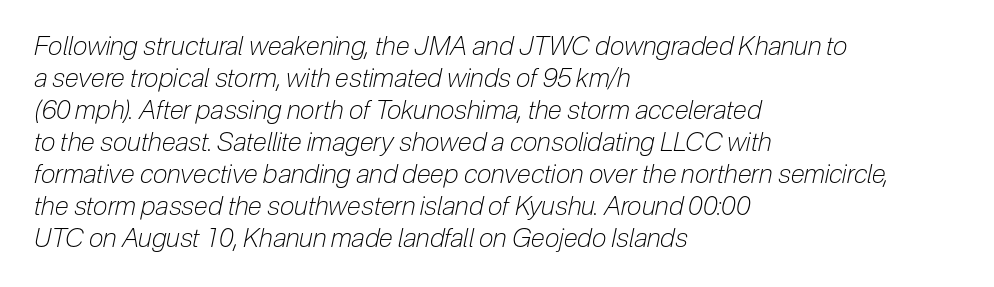
Layout note: lines flush left. The weight tops out at a normal text grade. Words appear dense and cohesive because spacing is normal. Is the type slanted? Yes — the strokes lean at a clear angle.
